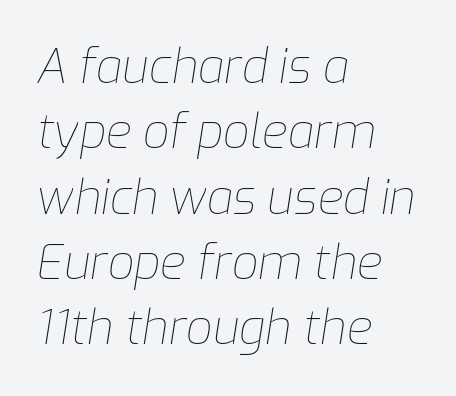
The image shows 47 px thin type, italic (leaning right); set left-aligned, normal line spacing (1.39x), normal letter spacing, not underlined; low stroke contrast and a medium x-height.
